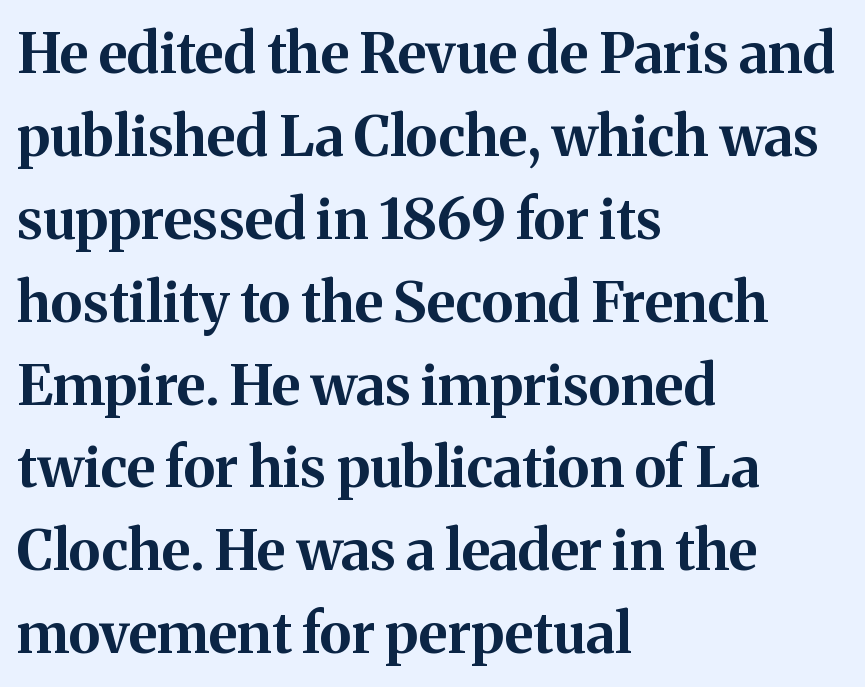
The image shows 56 px bold serif type, upright; set left-aligned, normal line spacing (1.48x), normal letter spacing, not underlined; medium stroke contrast and a medium x-height.
